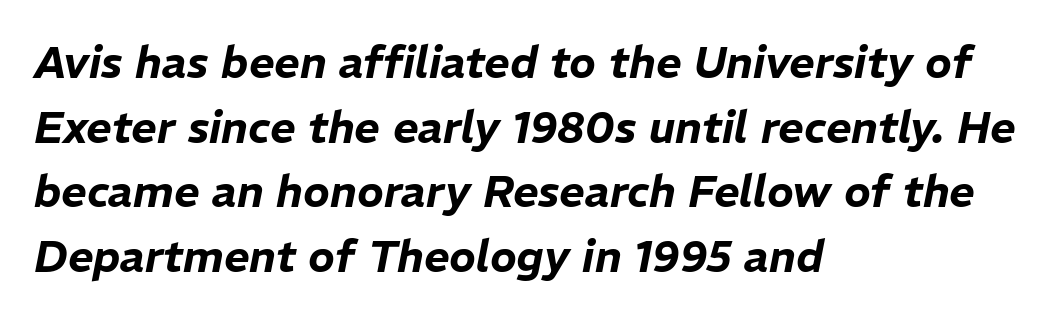
The image shows 44 px text type, italic (leaning right); set left-aligned, normal line spacing (1.47x), normal letter spacing, not underlined; low stroke contrast and a medium x-height.
